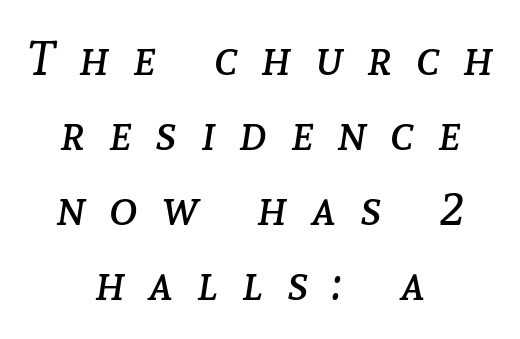
The image shows 48 px regular-weight type, italic (leaning right); set centered, normal line spacing (1.56x), unusually wide letter spacing (+0.5 em), not underlined; low stroke contrast and a medium x-height.
